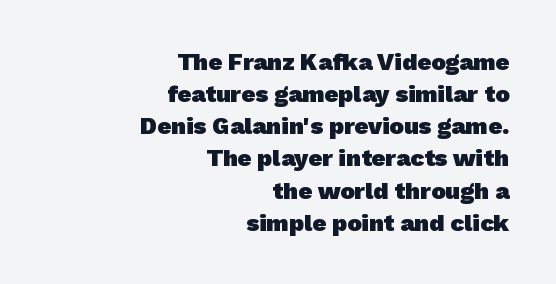
Notice how thick the strokes are: this is what a full bold looks like. Each word holds together tightly as a unit, with standard inter-letter gaps. Underlining? Definitely not there. Honestly, the row spacing looks completely unremarkable. The paragraph has a hard right edge and a soft left edge.
